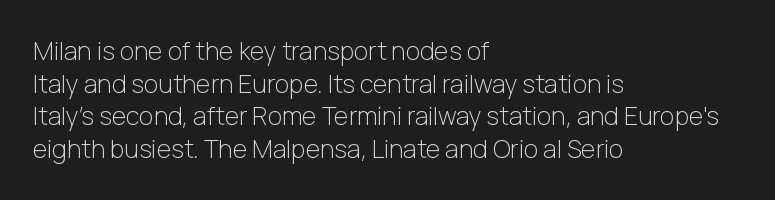
{"italic": "no", "bold": "no", "underline": "no", "align": "left", "line_spacing": "normal", "line_spacing_ratio": 1.31, "letter_spacing": "normal", "letter_spacing_em": 0.0, "glyph_px": 25}
